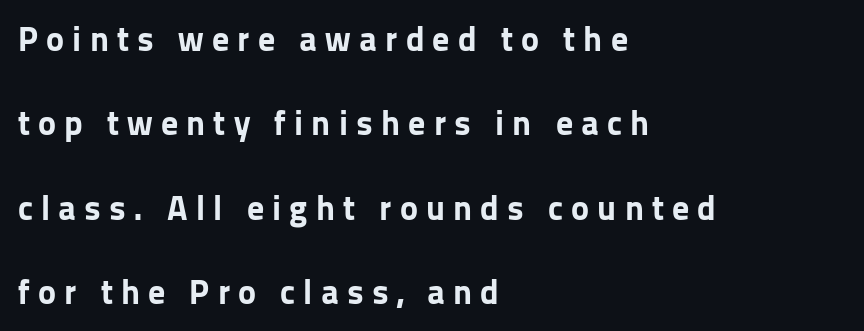
{"serif": "no", "italic": "no", "bold": "yes", "weight": "bold", "width": "normal", "stroke_contrast": "low", "x_height": "medium", "monospaced": "no", "underline": "no", "align": "left", "line_spacing": "loose", "line_spacing_ratio": 2.48, "letter_spacing": "wide", "letter_spacing_em": 0.24, "glyph_px": 34}
